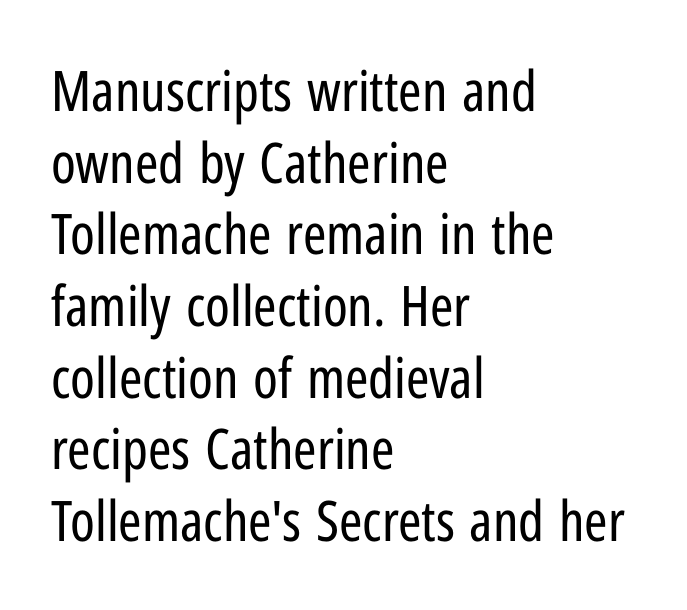
The image shows 56 px regular-weight, condensed sans-serif type, upright; set left-aligned, normal line spacing (1.28x), normal letter spacing, not underlined; low stroke contrast and a medium x-height.
